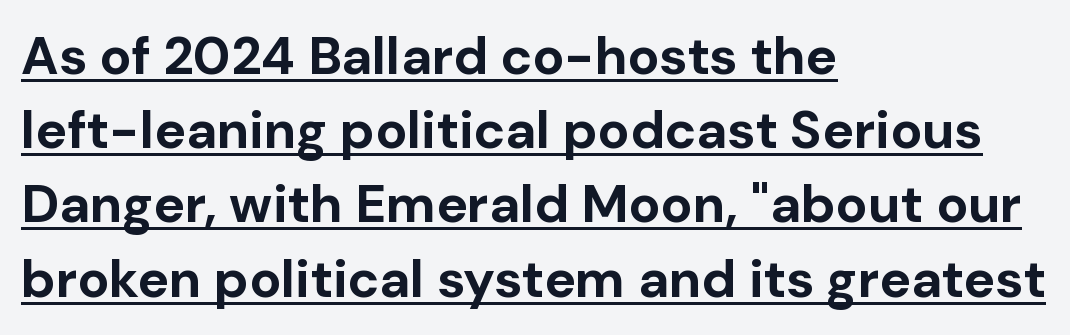
Q: Is the text bold? A: Yes.
Q: Is the text italic (slanted)? A: No, it is upright.
Q: Is the typeface a serif or a sans-serif typeface? A: Sans-serif.
Q: Is the text underlined? A: Yes.
Q: How is the paragraph aligned? A: Left-aligned.
Q: Is the spacing between letters normal or unusually wide? A: Normal.
Q: Is the spacing between lines tight, normal or loose? A: Normal.
Q: Width (condensed, normal, or wide)? A: Normal.
Q: Stroke contrast? A: Low.
Q: x-height? A: Medium.
Q: Monospaced? A: No.
